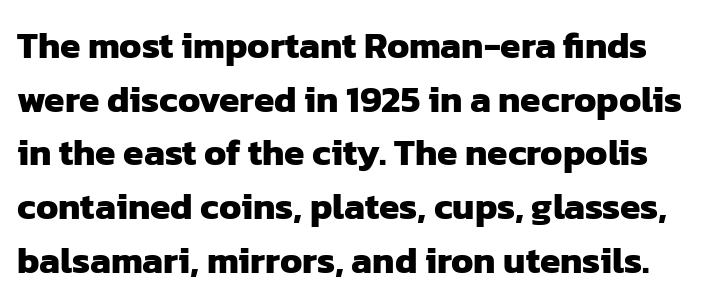
{"serif": "no", "bold": "yes", "weight": "heavy", "width": "normal", "stroke_contrast": "low", "x_height": "medium", "monospaced": "no", "underline": "no", "line_spacing": "normal", "line_spacing_ratio": 1.45, "letter_spacing": "normal", "letter_spacing_em": 0.0, "glyph_px": 37}
